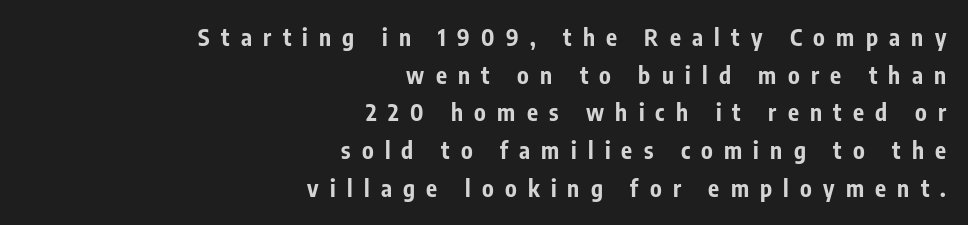
{"italic": "no", "bold": "yes", "underline": "no", "align": "right", "line_spacing": "normal", "line_spacing_ratio": 1.64, "letter_spacing": "wide", "letter_spacing_em": 0.49, "glyph_px": 23}
